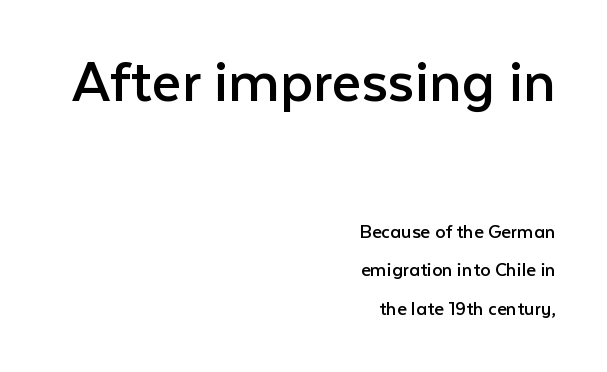
The image shows 64 px regular-weight sans-serif type, upright; set right-aligned, line spacing 1.85x, normal letter spacing, not underlined; the first (top) block is 3.05x larger; low stroke contrast and a medium x-height.
